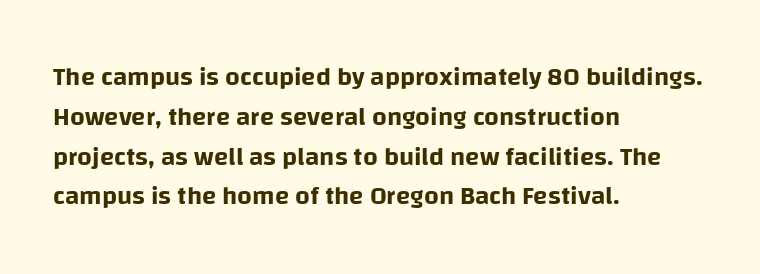
{"italic": "no", "underline": "no", "align": "left", "line_spacing": "normal", "line_spacing_ratio": 1.53, "letter_spacing": "normal", "letter_spacing_em": 0.0, "glyph_px": 26}
